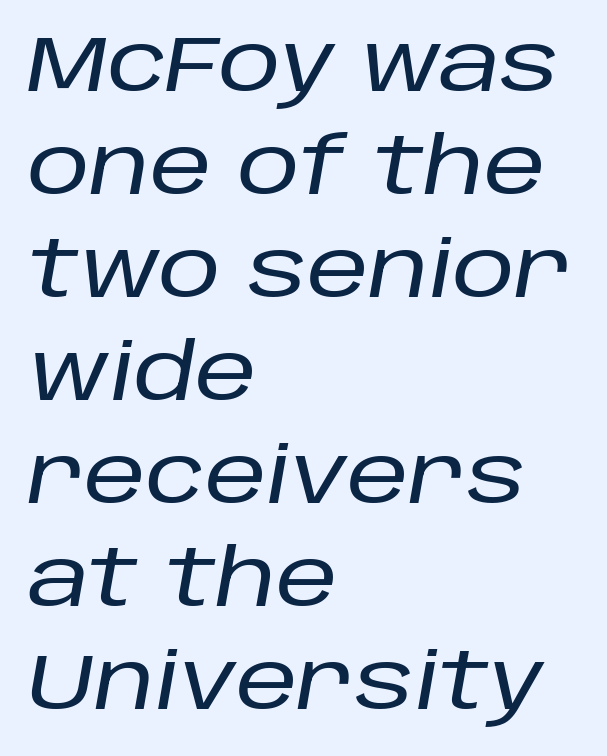
{"italic": "yes", "lean": "right", "slant_degrees": 10, "width": "normal", "stroke_contrast": "low", "x_height": "large", "monospaced": "no", "underline": "no", "align": "left", "line_spacing": "normal", "line_spacing_ratio": 1.32, "letter_spacing": "normal", "letter_spacing_em": 0.0, "glyph_px": 78}
